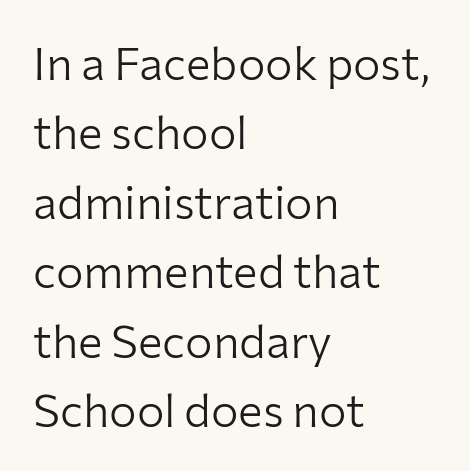
Typographically, this falls in the sans-serif category. Interline gaps are of average width in this sample. Do the characters align in a grid? No, the font is proportional. Tracking here is standard; glyphs follow each other at the usual distance. Rule under the text: the space is simply empty.
